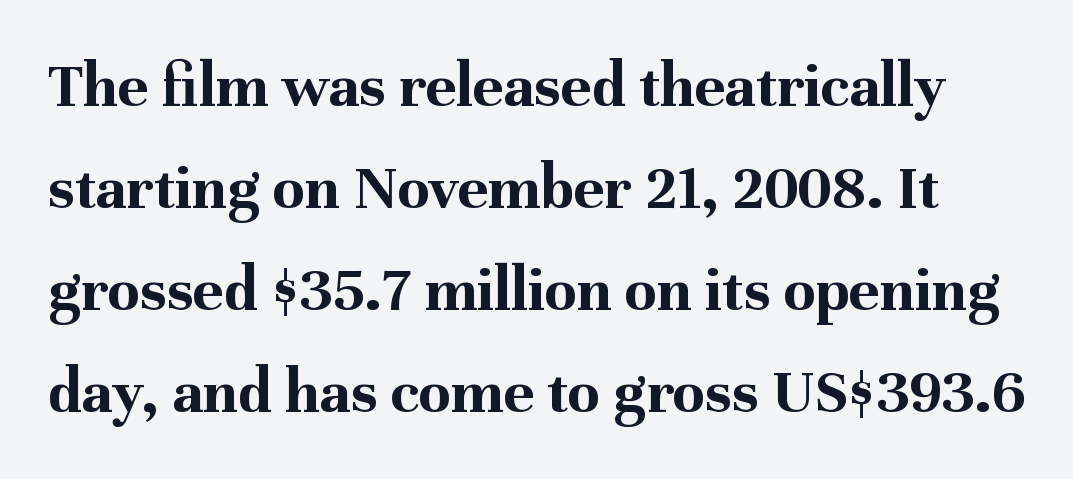
Quick note: not italic, upright. Serifs: yes, visible at the terminals of the letterforms. The designer left line spacing at the default. Does the weight exceed regular? Yes, all the way to bold.
